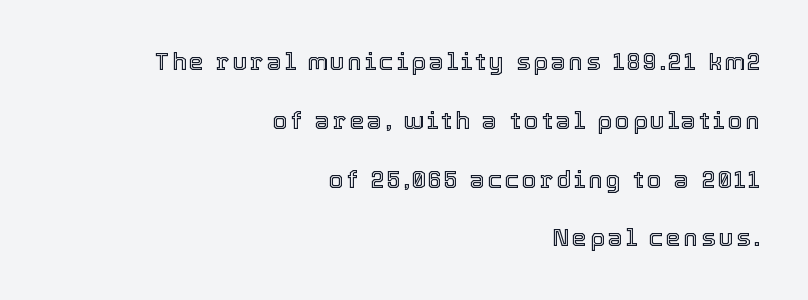
{"italic": "no", "underline": "no", "align": "right", "line_spacing": "loose", "line_spacing_ratio": 2.45, "glyph_px": 24}
